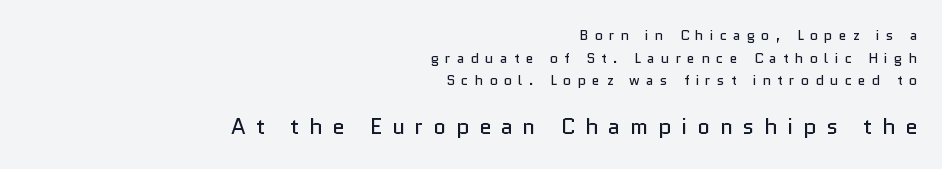
Q: Is the text bold? A: No.
Q: Is the text italic (slanted)? A: No, it is upright.
Q: Is the text underlined? A: No.
Q: How is the paragraph aligned? A: Right-aligned.
Q: Is the spacing between letters normal or unusually wide? A: Unusually wide.
Q: Is the spacing between lines tight, normal or loose? A: Normal.
Q: Which block of text is set in a larger size, the first (top) or the second (bottom)? A: The second (bottom) one.
